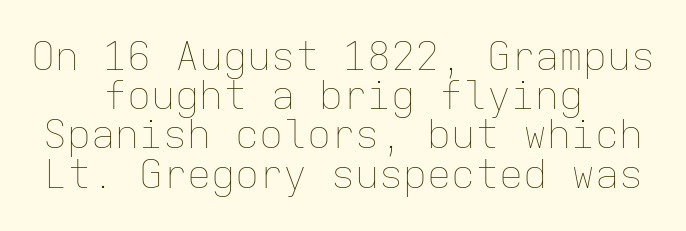
{"italic": "no", "bold": "no", "weight": "thin", "width": "normal", "stroke_contrast": "low", "x_height": "medium", "monospaced": "yes", "underline": "no", "align": "center", "line_spacing": "tight", "line_spacing_ratio": 0.98, "letter_spacing": "normal", "letter_spacing_em": 0.0, "glyph_px": 40}
